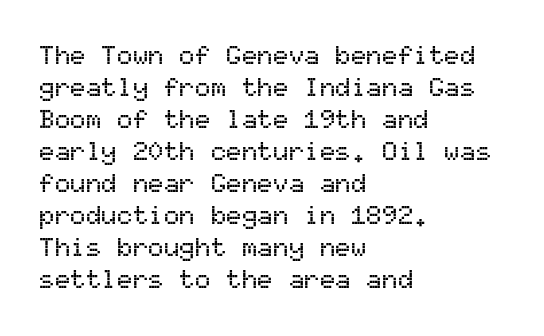
Q: Is the text italic (slanted)? A: No, it is upright.
Q: Is the text underlined? A: No.
Q: How is the paragraph aligned? A: Left-aligned.
Q: Is the spacing between letters normal or unusually wide? A: Normal.
